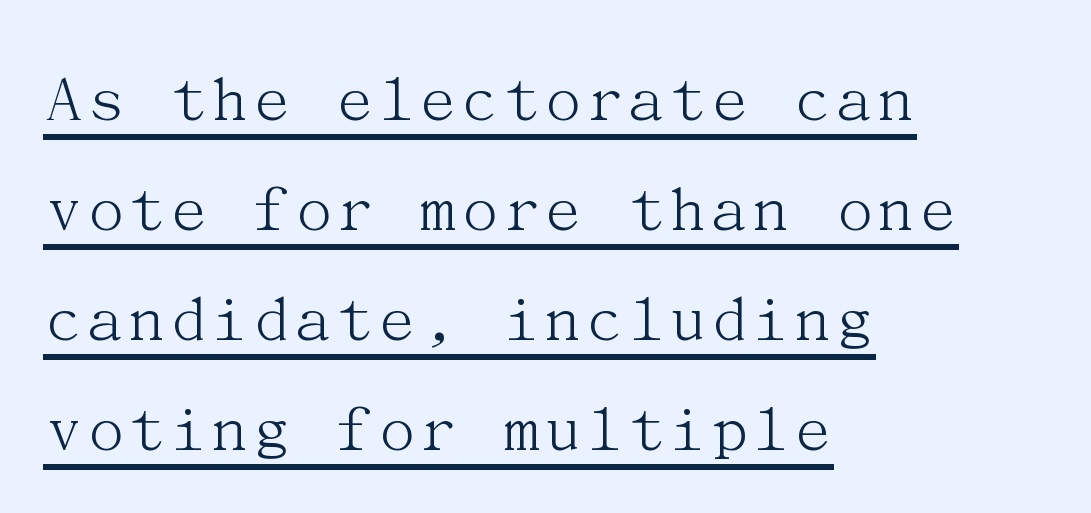
{"serif": "yes", "italic": "no", "bold": "no", "weight": "light", "width": "normal", "stroke_contrast": "medium", "x_height": "medium", "underline": "yes", "align": "left", "line_spacing": "normal", "line_spacing_ratio": 1.55, "letter_spacing": "normal", "letter_spacing_em": 0.0, "glyph_px": 71}
